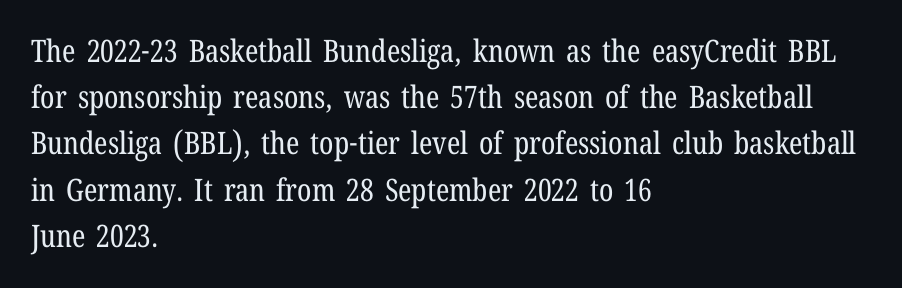
The image shows 31 px regular-weight, condensed serif type, upright; set left-aligned, normal line spacing (1.49x), normal letter spacing, not underlined; low stroke contrast and a medium x-height.
